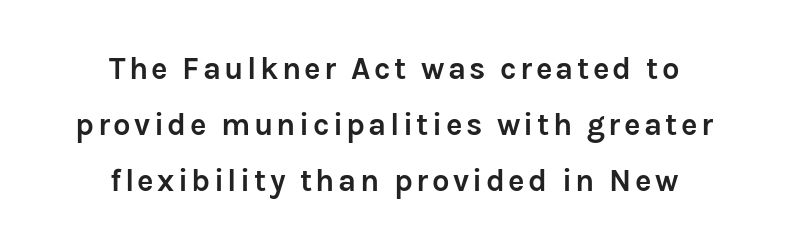
Beneath every word, the page is bare. This sample has the flowing, uneven cadence of proportional lettering. Nope, not italic — everything's standing straight. Pretty heavy lettering here — definitely bold. Horizontally, the lines are justified to the midpoint only.
